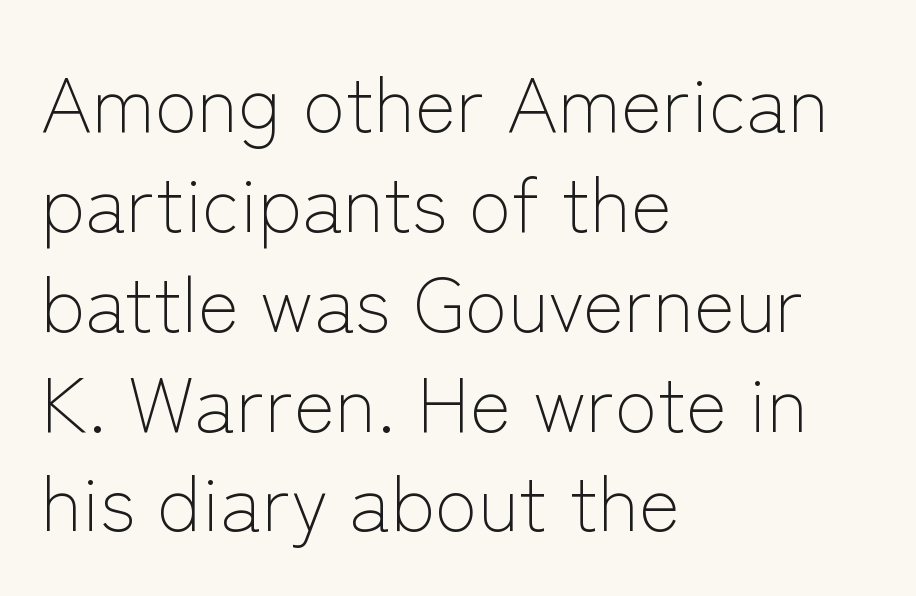
Weight: in the light-to-regular range. The rendering shows plain stroke endings on the letterforms — a sans-serif design. The rendering uses natural spacing where letterforms have individual widths. Only glyphs here, with clear space below each row. Students, note that the glyphs here touch the page at normal intervals. These lines are set flush left with a ragged right edge.
